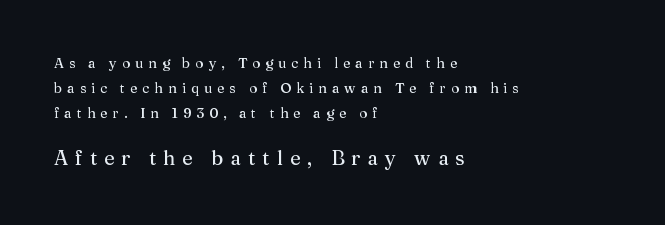
{"italic": "no", "underline": "no", "align": "left", "line_spacing_ratio": 1.78, "letter_spacing": "wide", "letter_spacing_em": 0.35, "larger_block": "second", "size_ratio": 1.43, "glyph_px": 20}
